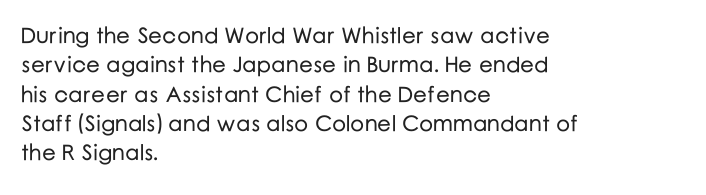
Glyph-to-glyph distance matches everyday printed text. If you drew a ruler down the left edge, every line would touch it. The letters stand upright; this is a roman face. No word sits above an underline. The line-height multiplier appears to be the usual default.
